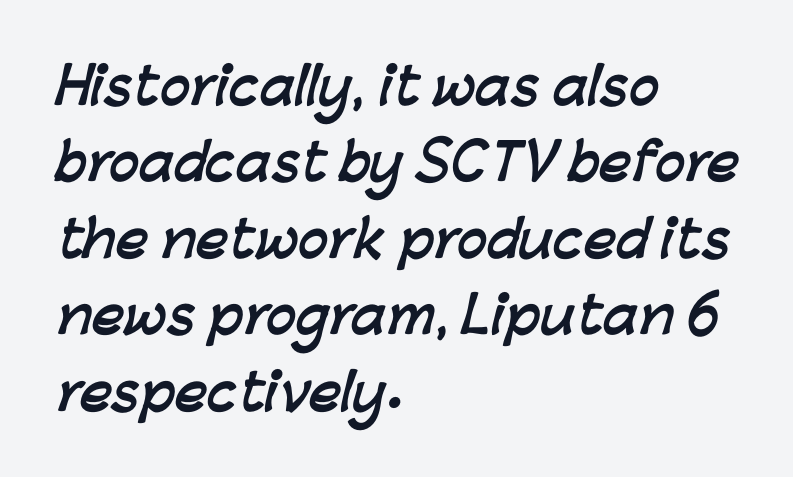
{"serif": "no", "bold": "yes", "weight": "semibold", "width": "normal", "stroke_contrast": "low", "x_height": "medium", "monospaced": "no", "underline": "no", "align": "left", "line_spacing": "normal", "line_spacing_ratio": 1.53, "letter_spacing": "normal", "letter_spacing_em": 0.0, "glyph_px": 50}
